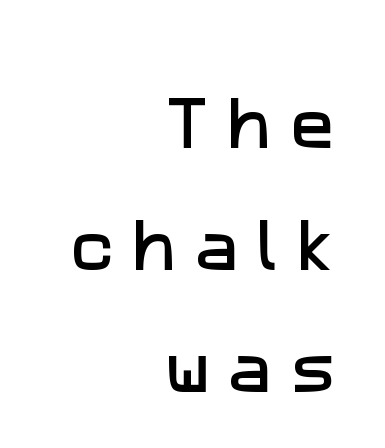
The face used here is proportionally spaced, like ordinary book or web type. The rendering inserts visible extra space after every character. Glance below the letters and you will spot only blank space. The type family on display is of the sans-serif kind.
